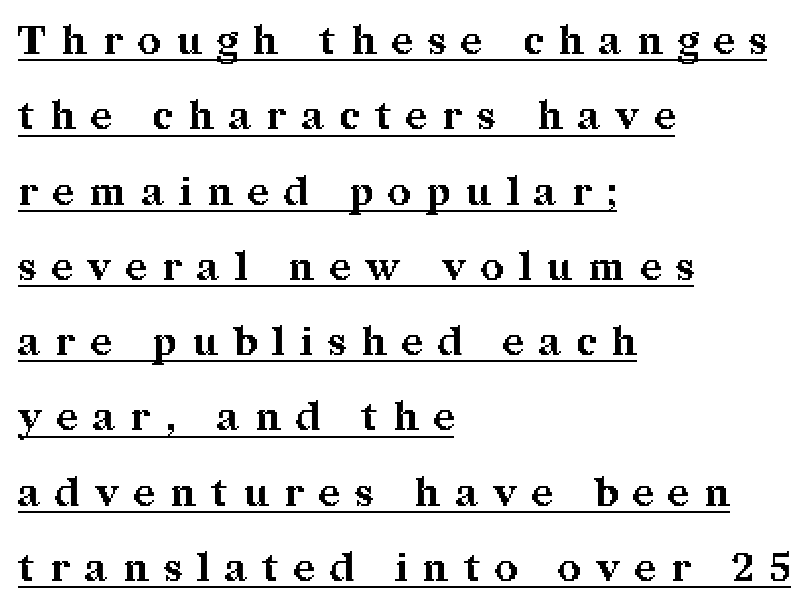
The image shows 39 px bold serif type, upright; set left-aligned, loose line spacing (1.93x), unusually wide letter spacing (+0.41 em), underlined; medium stroke contrast and a medium x-height.
